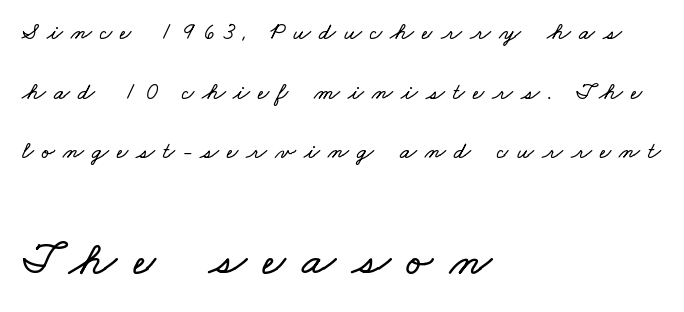
The image shows 49 px wide type; set left-aligned, loose line spacing (2.48x), unusually wide letter spacing (+0.34 em), not underlined; the second (bottom) block is 2.04x larger; low stroke contrast and a small x-height.
